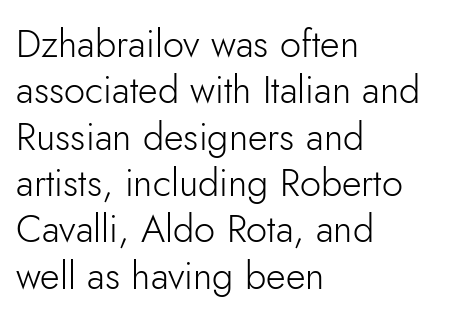
How are the letters spaced? Ordinarily, with no added tracking. Posture: straight, roman, zero tilt. The words here are not underlined. Examine the stroke ends and you'll find no serifs.
